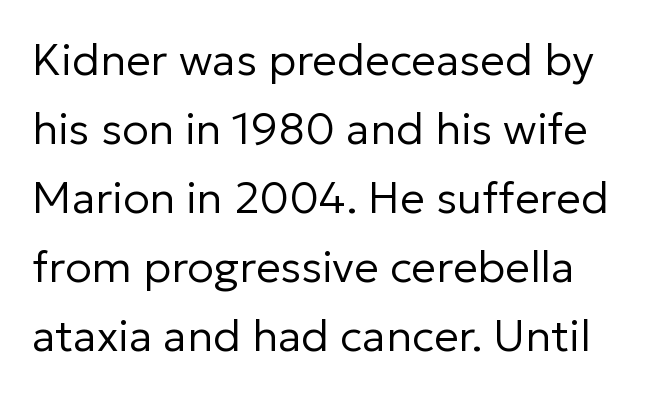
The rendering uses natural spacing where letterforms have individual widths. The strokes are not fattened; the text isn't bold. Check where the strokes stop: nothing finishes them off — pure sans. Nothing unusual about the tracking: characters are spaced as the font intends. The space directly below the letters is spotless.
